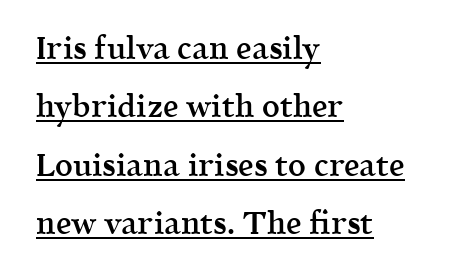
These lines are set flush left with a ragged right edge. A rule runs beneath these lines of type. These lines are rendered in a variable-pitch font. Yep, those are serifs on the letters.
